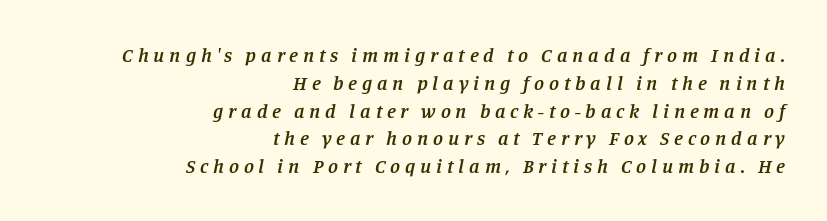
A bit beefed up — I'd call it semibold rather than bold. Regarding leading, the lines here are spaced in the standard way. What stands out about the letter spacing? Its width — letters are far apart. This rendering features lettering with no underline.
